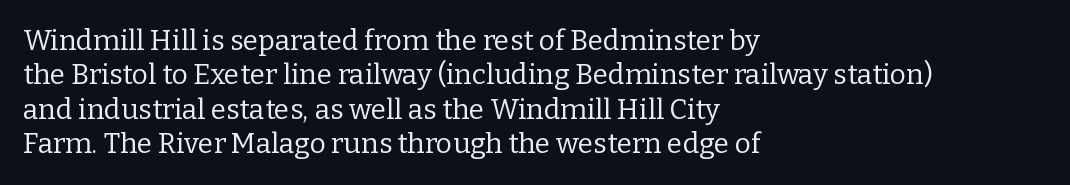
Q: Is the text bold? A: No.
Q: Is the text italic (slanted)? A: No, it is upright.
Q: Is the typeface a serif or a sans-serif typeface? A: Serif.
Q: Is the text underlined? A: No.
Q: How is the paragraph aligned? A: Left-aligned.
Q: Is the spacing between letters normal or unusually wide? A: Normal.
Q: Width (condensed, normal, or wide)? A: Normal.
Q: Stroke contrast? A: Low.
Q: x-height? A: Medium.
Q: Monospaced? A: No.
